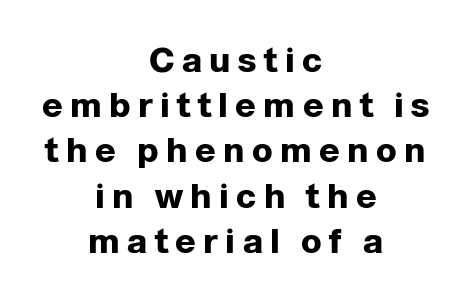
{"serif": "no", "italic": "no", "bold": "yes", "weight": "heavy", "width": "normal", "stroke_contrast": "low", "x_height": "medium", "monospaced": "no", "underline": "no", "align": "center", "line_spacing": "normal", "line_spacing_ratio": 1.33, "letter_spacing": "wide", "letter_spacing_em": 0.22, "glyph_px": 34}
